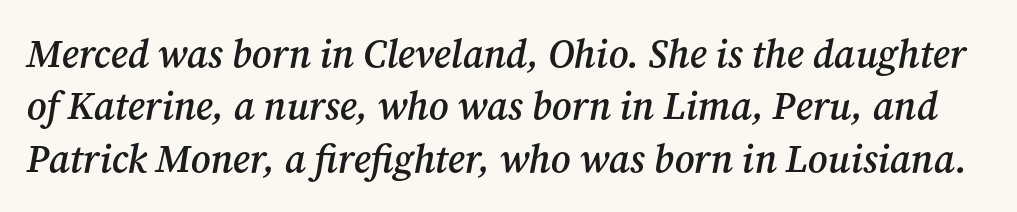
Note: serifs present on the glyphs. Rows of type keep a routine distance in the vertical direction. You could call the tracking neutral — neither tight nor loose. Lines of text with bare space underneath.
